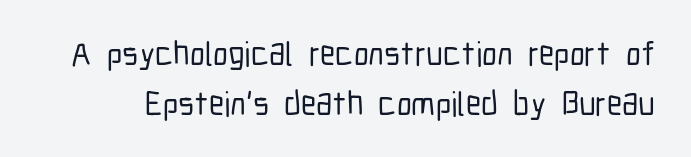
The image shows 34 px condensed sans-serif type, upright; set normal line spacing (1.47x), normal letter spacing, not underlined; low stroke contrast and a medium x-height.
